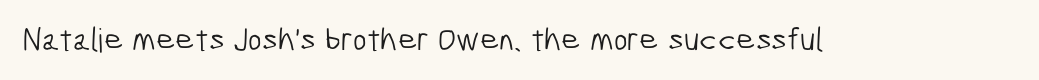
{"serif": "no", "bold": "no", "weight": "light", "width": "condensed", "stroke_contrast": "low", "x_height": "medium", "monospaced": "no", "underline": "no", "letter_spacing": "normal", "letter_spacing_em": 0.0, "glyph_px": 33}
